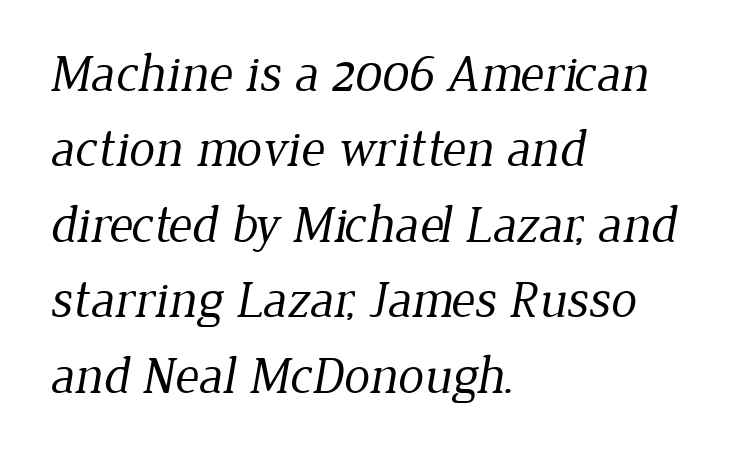
Q: Is the text bold? A: No.
Q: Is the typeface a serif or a sans-serif typeface? A: Serif.
Q: Is the text underlined? A: No.
Q: How is the paragraph aligned? A: Left-aligned.
Q: Is the spacing between letters normal or unusually wide? A: Normal.
Q: Is the spacing between lines tight, normal or loose? A: Normal.
Q: Width (condensed, normal, or wide)? A: Normal.
Q: Stroke contrast? A: Low.
Q: x-height? A: Medium.
Q: Monospaced? A: No.
